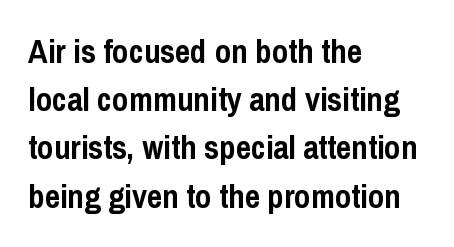
The image shows 33 px semibold, condensed sans-serif type, upright; set left-aligned, normal line spacing (1.46x), normal letter spacing, not underlined; low stroke contrast and a medium x-height.
